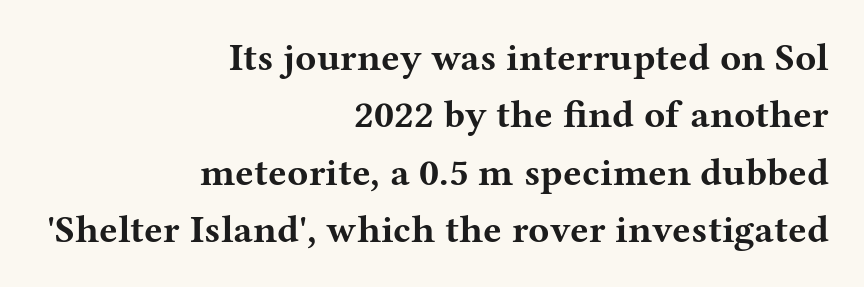
The image shows 39 px bold, wide serif type, upright; set right-aligned, normal line spacing (1.47x), normal letter spacing, not underlined; medium stroke contrast and a medium x-height.
